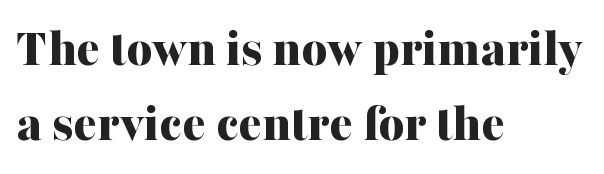
{"serif": "yes", "italic": "no", "bold": "yes", "weight": "bold", "width": "normal", "stroke_contrast": "medium", "x_height": "medium", "monospaced": "no", "underline": "no", "align": "left", "line_spacing": "normal", "line_spacing_ratio": 1.36, "letter_spacing": "normal", "letter_spacing_em": 0.0, "glyph_px": 55}
